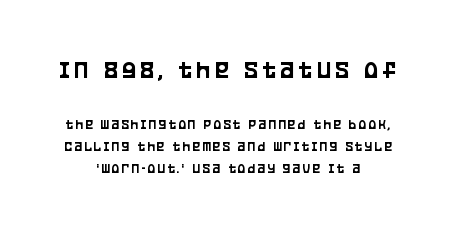
{"italic": "no", "underline": "no", "align": "center", "line_spacing": "normal", "line_spacing_ratio": 1.56, "larger_block": "first", "size_ratio": 1.86, "glyph_px": 26}
